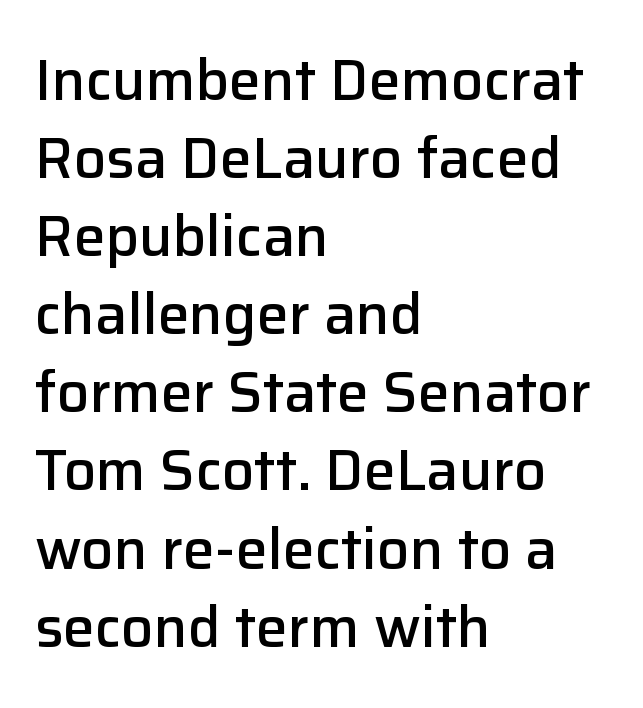
Decoration check: the copy has no underline. Nothing sits at the stroke ends, so this counts as sans-serif. Each letter keeps its own natural width here, so spacing adapts to shape. This is roman type, the default non-slanted kind. Nothing unusual about the tracking: characters are spaced as the font intends.
